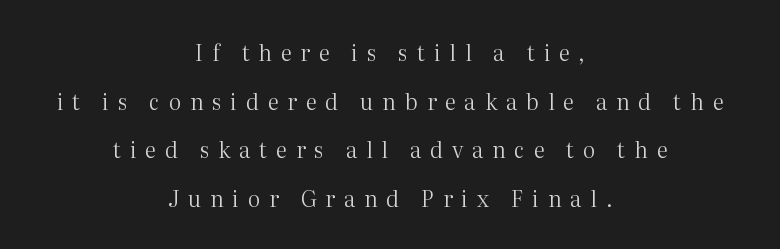
Q: Is the text bold? A: No.
Q: Is the text italic (slanted)? A: No, it is upright.
Q: Is the text underlined? A: No.
Q: How is the paragraph aligned? A: Centered.
Q: Is the spacing between letters normal or unusually wide? A: Unusually wide.
Q: Is the spacing between lines tight, normal or loose? A: Loose.
